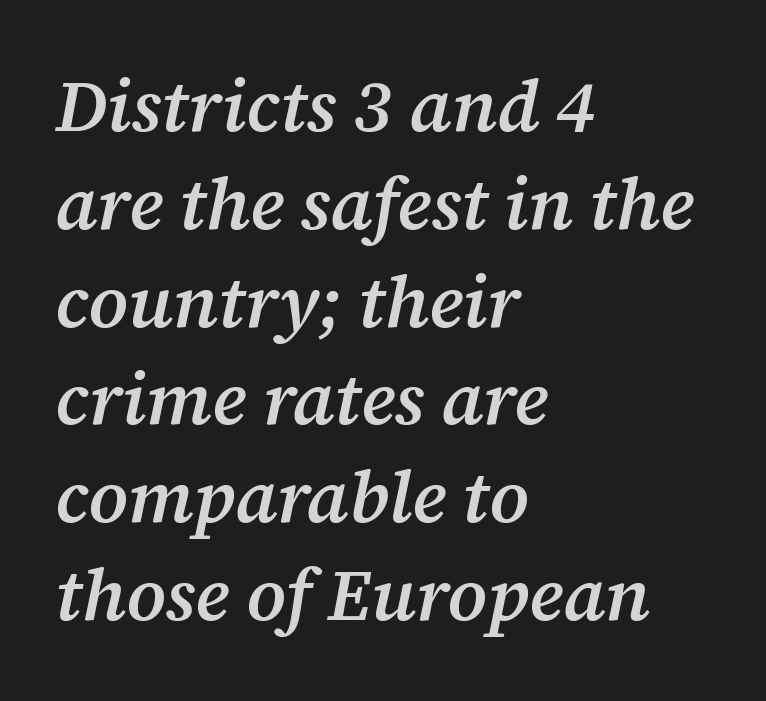
The image shows 73 px semibold serif type, italic (leaning right); set left-aligned, normal line spacing (1.34x), normal letter spacing, not underlined; medium stroke contrast and a medium x-height.
